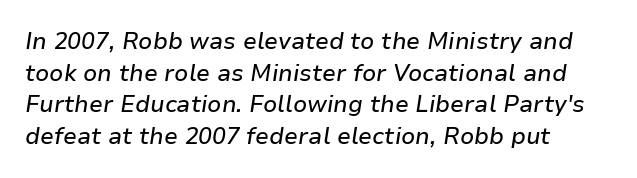
The image shows 23 px text type, italic (leaning right); set left-aligned, normal line spacing (1.37x), normal letter spacing, not underlined.
